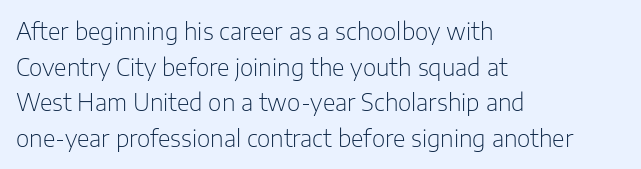
{"italic": "no", "bold": "no", "underline": "no", "align": "left", "line_spacing": "normal", "line_spacing_ratio": 1.55, "letter_spacing": "normal", "letter_spacing_em": 0.0, "glyph_px": 23}
